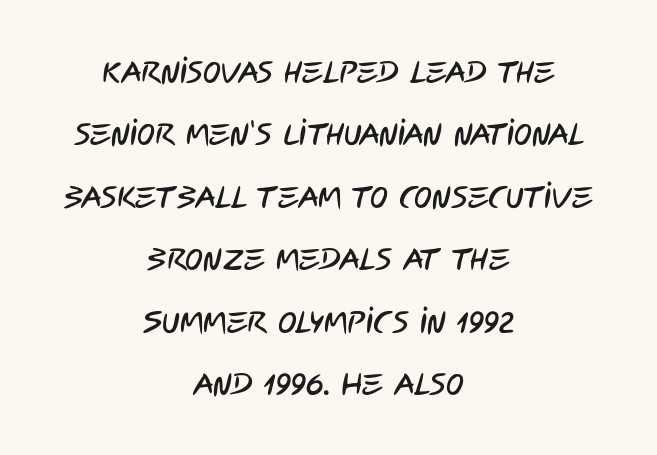
{"serif": "no", "width": "condensed", "stroke_contrast": "low", "x_height": "large", "monospaced": "no", "underline": "no", "align": "center", "line_spacing": "loose", "line_spacing_ratio": 2.08, "letter_spacing": "normal", "letter_spacing_em": 0.0, "glyph_px": 30}
